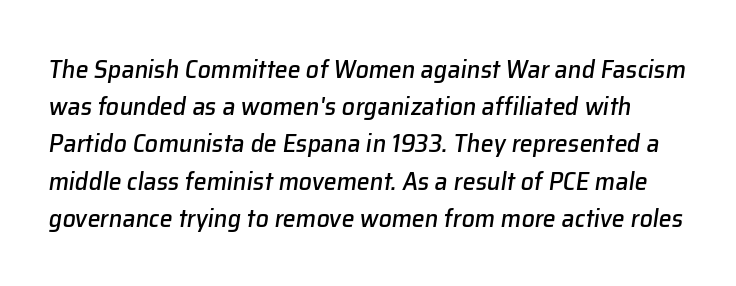
The image shows 26 px text type, italic (leaning right); set normal line spacing (1.43x), normal letter spacing, not underlined.
